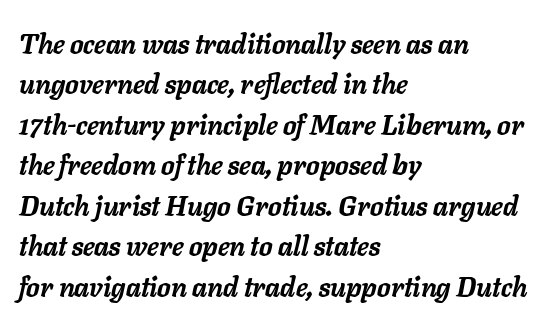
{"italic": "yes", "lean": "right", "slant_degrees": 11, "bold": "yes", "underline": "no", "align": "left", "line_spacing": "normal", "line_spacing_ratio": 1.5, "letter_spacing": "normal", "letter_spacing_em": 0.0, "glyph_px": 27}
